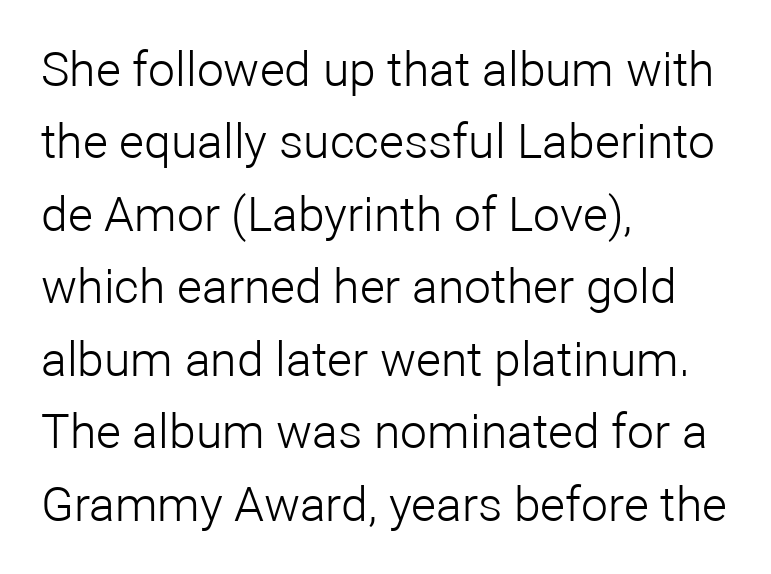
Baseline-to-baseline distance is the conventional proportion of letter height. Notice how the passage keeps a crisp vertical edge on the left only. You can tell it's not italic because the verticals are truly vertical. The face used here is proportionally spaced, like ordinary book or web type. The space directly below the letters is spotless. The typeface has the unassuming heft of standard copy or less.
